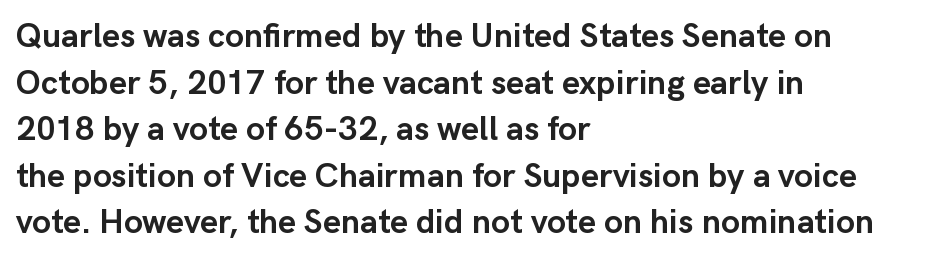
Q: Is the text bold? A: Yes.
Q: Is the text italic (slanted)? A: No, it is upright.
Q: Is the typeface a serif or a sans-serif typeface? A: Sans-serif.
Q: Is the text underlined? A: No.
Q: How is the paragraph aligned? A: Left-aligned.
Q: Is the spacing between letters normal or unusually wide? A: Normal.
Q: Is the spacing between lines tight, normal or loose? A: Normal.
Q: Width (condensed, normal, or wide)? A: Normal.
Q: Stroke contrast? A: Low.
Q: x-height? A: Medium.
Q: Monospaced? A: No.
